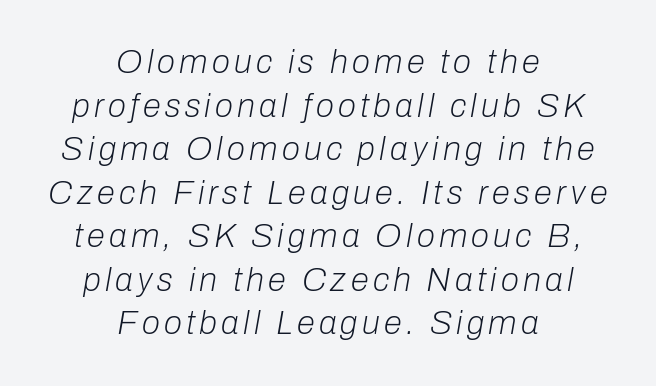
This block has exactly the height ordinary leading produces. No heavy texture on the line: the type isn't bold. Descenders are the only things crossing below the line. It's the slanting kind of type.
